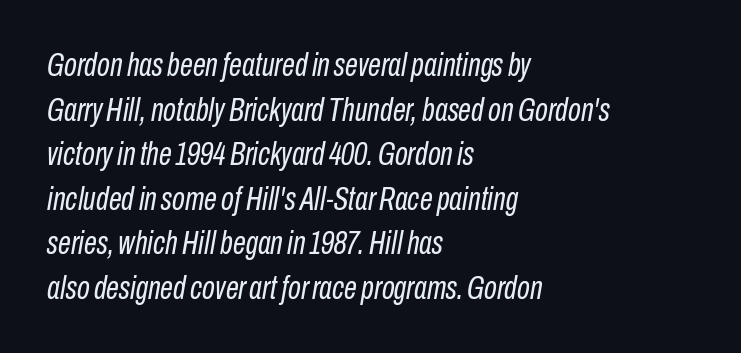
The image shows 33 px regular-weight, condensed type, italic (leaning right); set left-aligned, normal line spacing (1.35x), normal letter spacing, not underlined; low stroke contrast and a medium x-height.
